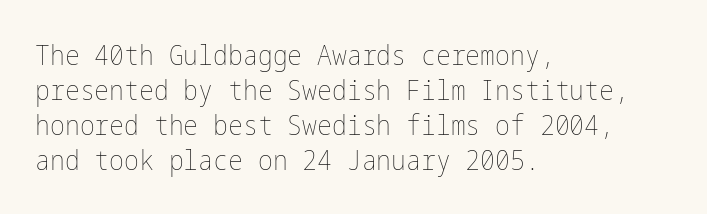
Line starts are locked; line ends wander. These glyphs show unthickened strokes, regular width or finer. The horizontal fit of the characters is conventional and even. Vertical strokes here are truly vertical. The leading is moderate, giving the passage an even texture. Descender tails drop into unmarked territory.
